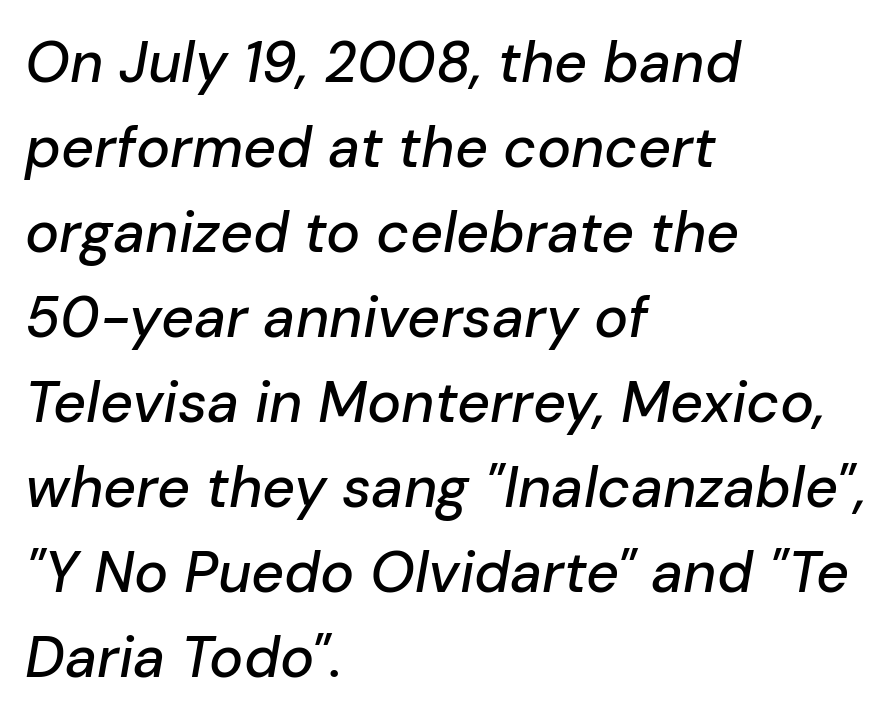
{"italic": "yes", "lean": "right", "slant_degrees": 10, "width": "normal", "stroke_contrast": "low", "x_height": "medium", "monospaced": "no", "underline": "no", "align": "left", "line_spacing": "normal", "line_spacing_ratio": 1.49, "letter_spacing": "normal", "letter_spacing_em": 0.0, "glyph_px": 57}
